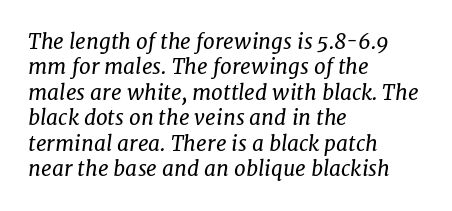
The image shows 21 px text type, italic (leaning right); set left-aligned, line spacing 1.21x, normal letter spacing, not underlined.
